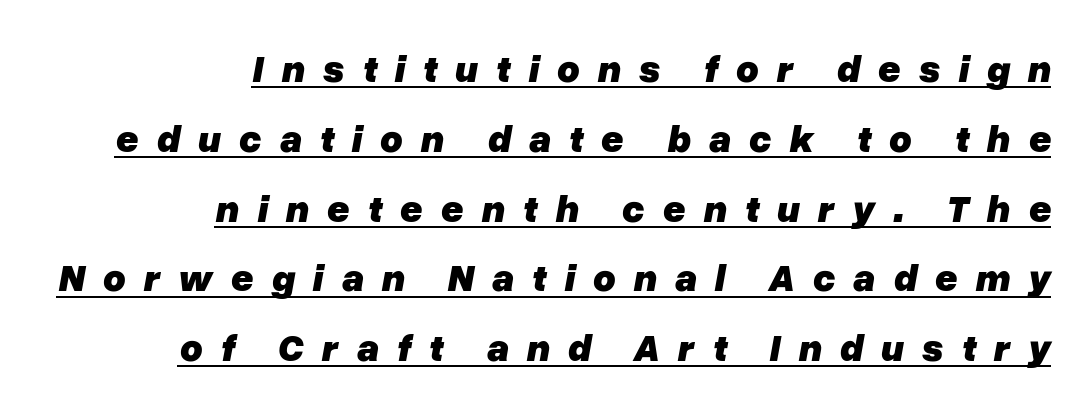
A full-strength bold gives these letters their thick strokes. Does the lettering tilt? It does — this is italic. Alignment: flush right. The type is letterspaced generously, with wide tracking. This sample has the flowing, uneven cadence of proportional lettering. The sample's only ornament is a line tracing under the words.
